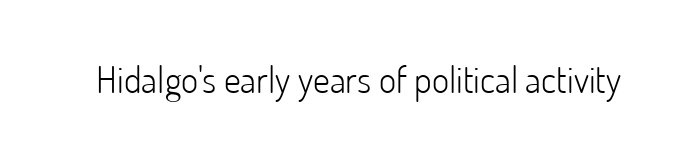
Q: Is the text bold? A: No.
Q: Is the text italic (slanted)? A: No, it is upright.
Q: Is the typeface a serif or a sans-serif typeface? A: Sans-serif.
Q: Is the text underlined? A: No.
Q: Is the spacing between letters normal or unusually wide? A: Normal.
Q: Width (condensed, normal, or wide)? A: Normal.
Q: Stroke contrast? A: Low.
Q: x-height? A: Small.
Q: Monospaced? A: No.
